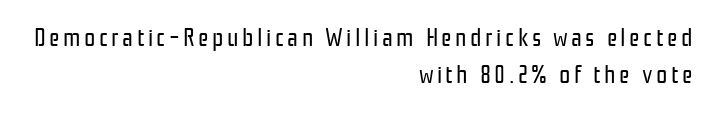
{"italic": "no", "bold": "no", "underline": "no", "align": "right", "line_spacing": "normal", "line_spacing_ratio": 1.47, "glyph_px": 25}
